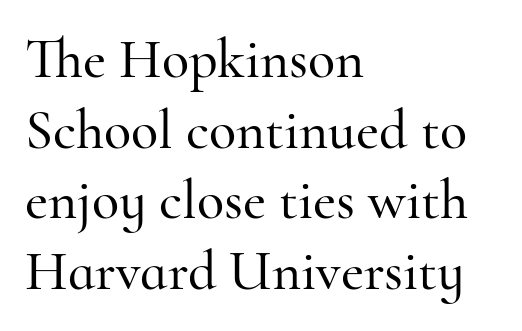
{"serif": "yes", "italic": "no", "width": "normal", "stroke_contrast": "high", "x_height": "small", "monospaced": "no", "underline": "no", "align": "left", "line_spacing": "normal", "line_spacing_ratio": 1.26, "letter_spacing": "normal", "letter_spacing_em": 0.0, "glyph_px": 56}
